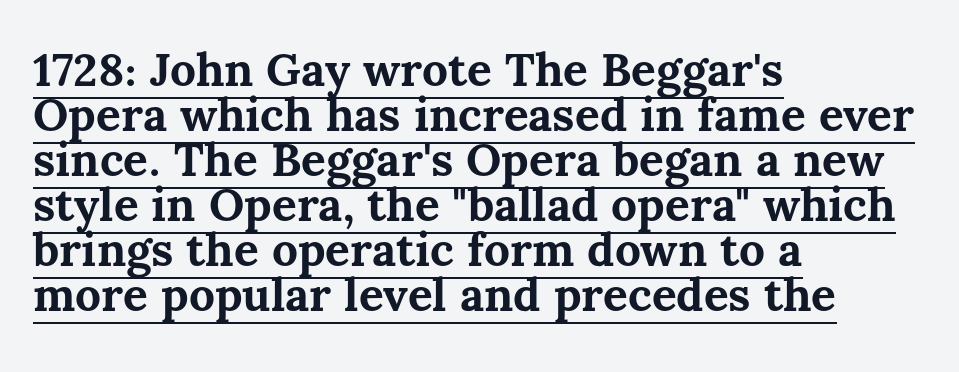
The image shows 46 px bold type, upright; set left-aligned, tight line spacing (0.98x), normal letter spacing, underlined; medium stroke contrast and a medium x-height.
